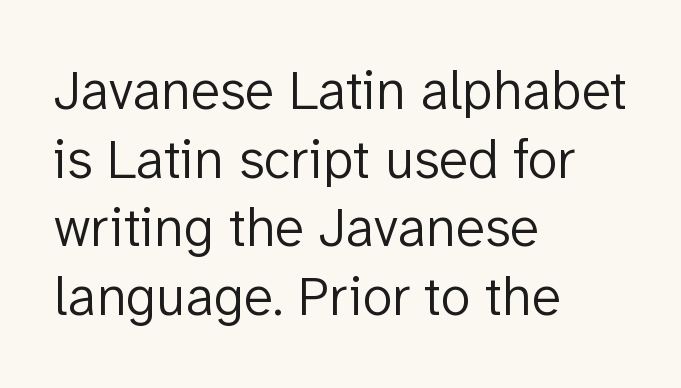
Q: Is the text bold? A: No.
Q: Is the text italic (slanted)? A: No, it is upright.
Q: Is the typeface a serif or a sans-serif typeface? A: Sans-serif.
Q: Is the text underlined? A: No.
Q: How is the paragraph aligned? A: Left-aligned.
Q: Is the spacing between letters normal or unusually wide? A: Normal.
Q: Is the spacing between lines tight, normal or loose? A: Normal.
Q: Width (condensed, normal, or wide)? A: Normal.
Q: Stroke contrast? A: Low.
Q: x-height? A: Medium.
Q: Monospaced? A: No.
